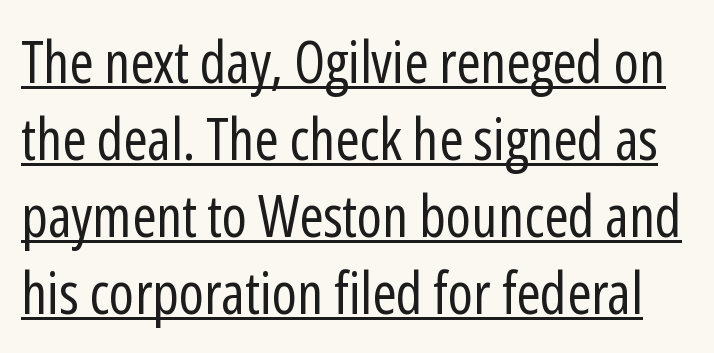
{"serif": "no", "italic": "no", "bold": "no", "weight": "regular", "width": "condensed", "stroke_contrast": "low", "x_height": "medium", "monospaced": "no", "underline": "yes", "line_spacing": "normal", "line_spacing_ratio": 1.33, "letter_spacing": "normal", "letter_spacing_em": 0.0, "glyph_px": 58}
